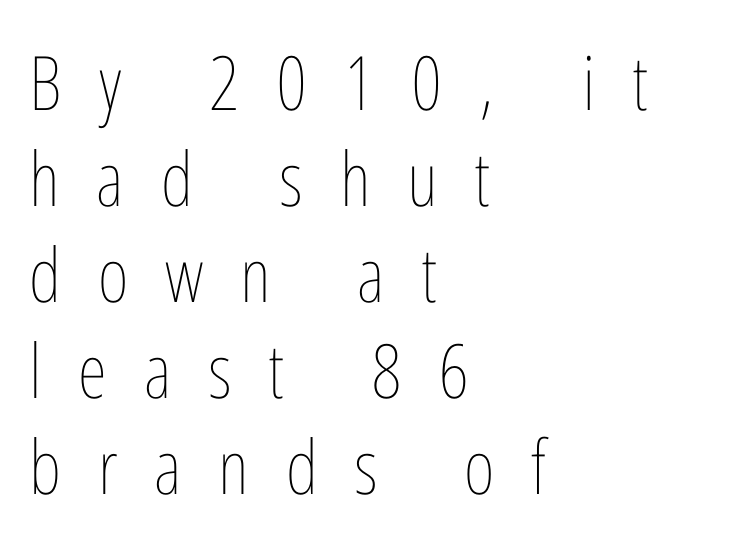
{"italic": "no", "bold": "no", "weight": "thin", "width": "condensed", "stroke_contrast": "low", "x_height": "medium", "monospaced": "no", "underline": "no", "align": "left", "line_spacing": "normal", "line_spacing_ratio": 1.28, "letter_spacing": "wide", "letter_spacing_em": 0.49, "glyph_px": 75}
